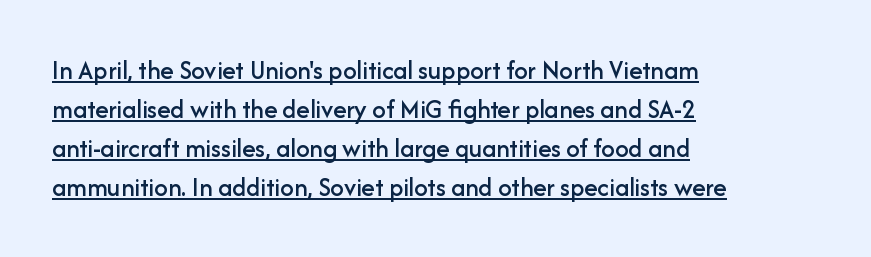
{"italic": "no", "underline": "yes", "align": "left", "line_spacing": "normal", "line_spacing_ratio": 1.44, "letter_spacing": "normal", "letter_spacing_em": 0.0, "glyph_px": 27}
